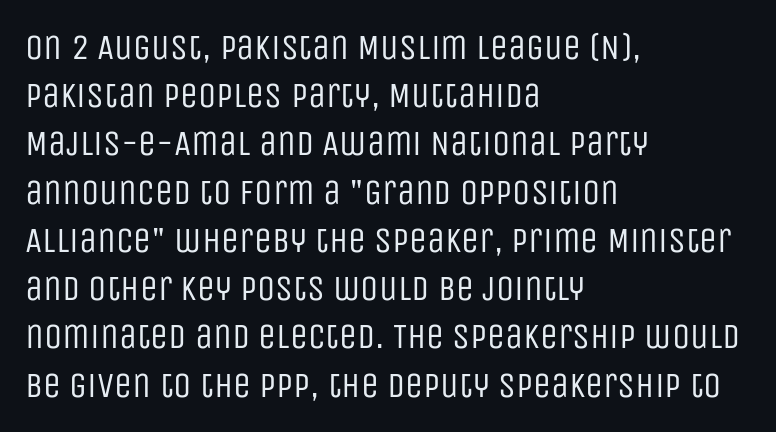
The image shows 36 px regular-weight, condensed sans-serif type, upright; set left-aligned, normal line spacing (1.34x), normal letter spacing, not underlined; low stroke contrast and a large x-height.
